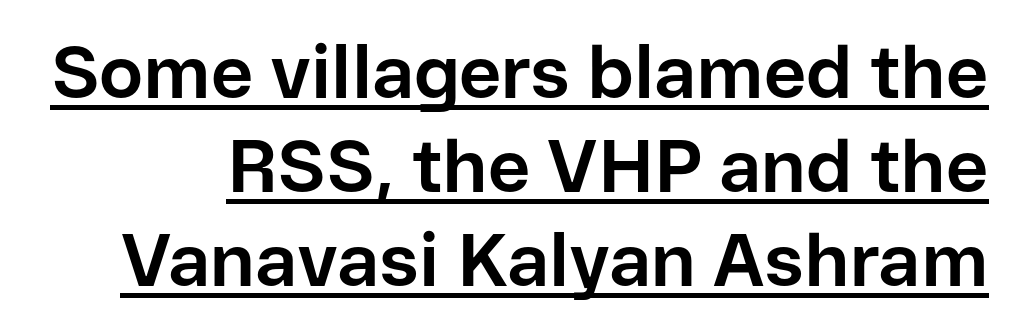
The image shows 74 px bold sans-serif type, upright; set normal line spacing (1.27x), normal letter spacing, underlined; low stroke contrast and a medium x-height.
